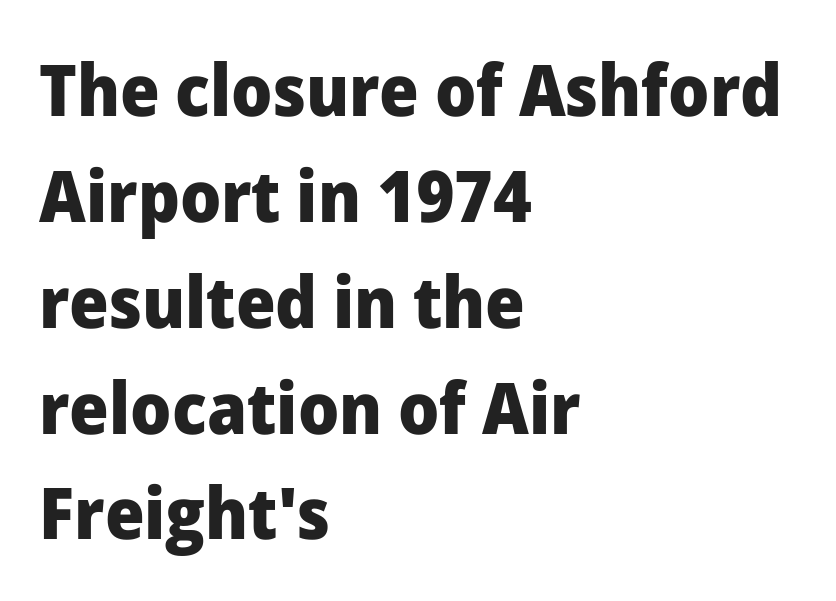
{"serif": "no", "italic": "no", "bold": "yes", "weight": "heavy", "width": "normal", "stroke_contrast": "low", "x_height": "medium", "monospaced": "no", "underline": "no", "align": "left", "line_spacing": "normal", "line_spacing_ratio": 1.47, "letter_spacing": "normal", "letter_spacing_em": 0.0, "glyph_px": 72}
